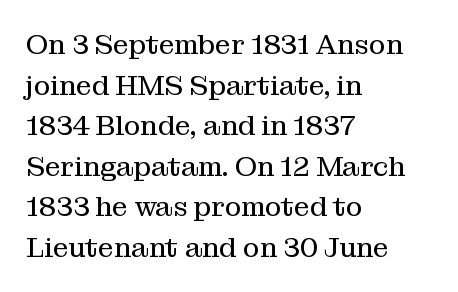
The image shows 28 px regular-weight serif type, upright; set left-aligned, normal line spacing (1.45x), normal letter spacing, not underlined; medium stroke contrast and a medium x-height.
